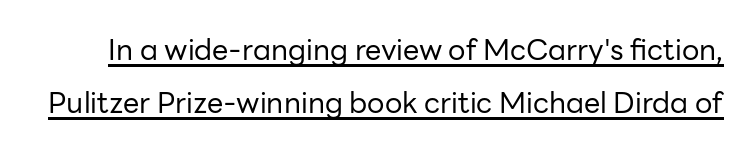
{"serif": "no", "italic": "no", "bold": "no", "weight": "regular", "width": "normal", "stroke_contrast": "low", "x_height": "medium", "monospaced": "no", "underline": "yes", "line_spacing_ratio": 1.82, "letter_spacing": "normal", "letter_spacing_em": 0.0, "glyph_px": 29}
